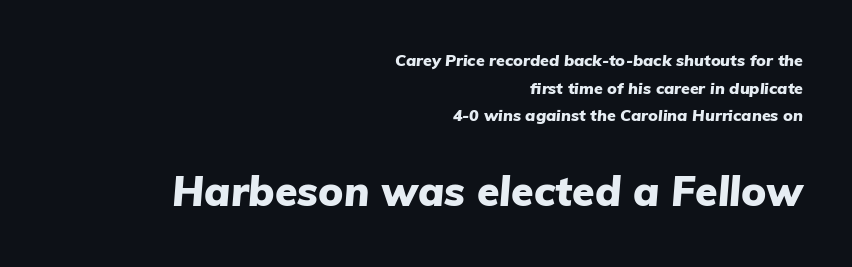
The image shows 41 px heavy type, italic (leaning right); set right-aligned, line spacing 1.72x, normal letter spacing, not underlined; the second (bottom) block is 2.56x larger; low stroke contrast and a medium x-height.
